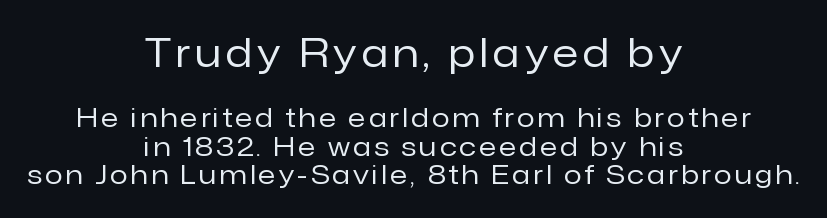
The image shows 39 px regular-weight sans-serif type, upright; set centered, tight line spacing (1.1x), not underlined; the first (top) block is 1.5x larger; low stroke contrast and a medium x-height.
